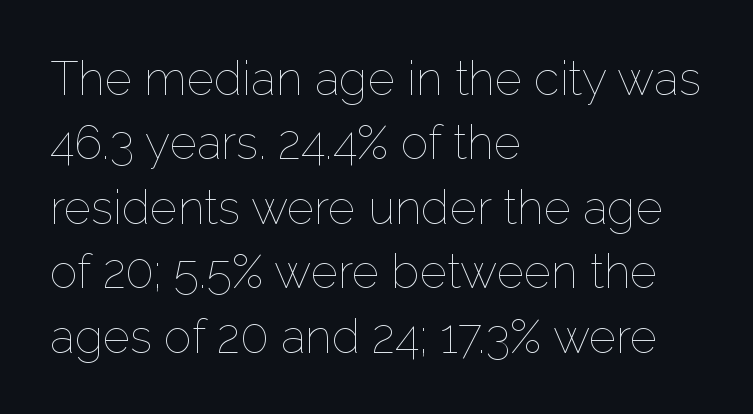
The passage is arranged the way most books set body copy — flush left. The specimen reads as upright at a glance. Characters follow at the spacing the type designer built in. Nobody drew a line under any word here. Vertical stems look standard width or narrower in stroke. Think of a printed novel: that variable character pitch is what you see here.
